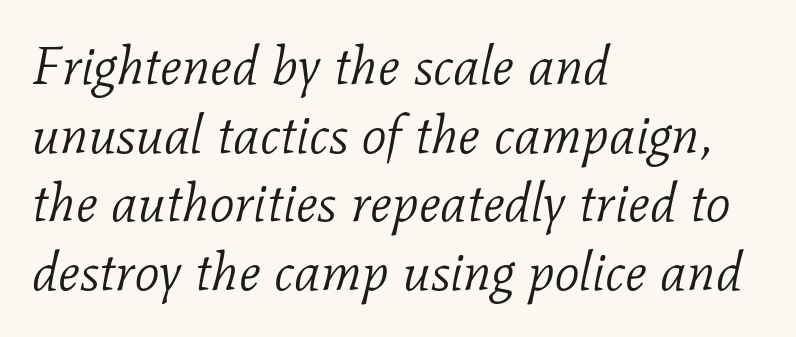
{"serif": "yes", "italic": "yes", "lean": "right", "slant_degrees": 11, "bold": "no", "weight": "light", "width": "normal", "stroke_contrast": "low", "x_height": "medium", "monospaced": "no", "underline": "no", "align": "left", "line_spacing": "normal", "line_spacing_ratio": 1.27, "letter_spacing": "normal", "letter_spacing_em": 0.0, "glyph_px": 54}
